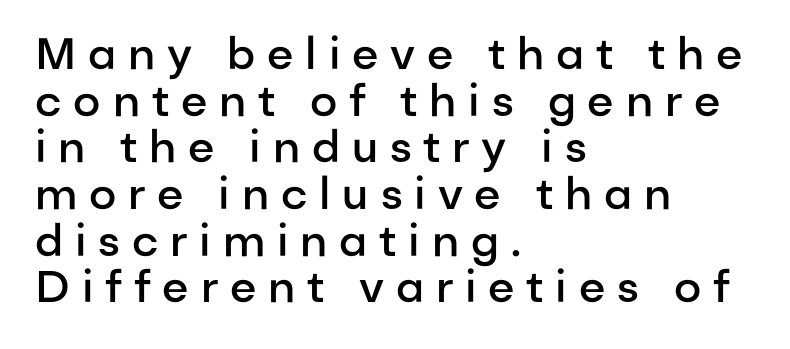
{"serif": "no", "italic": "no", "bold": "semi", "weight": "semibold", "width": "normal", "stroke_contrast": "low", "x_height": "medium", "monospaced": "no", "underline": "no", "align": "left", "line_spacing": "tight", "line_spacing_ratio": 1.06, "letter_spacing": "wide", "letter_spacing_em": 0.27, "glyph_px": 44}
